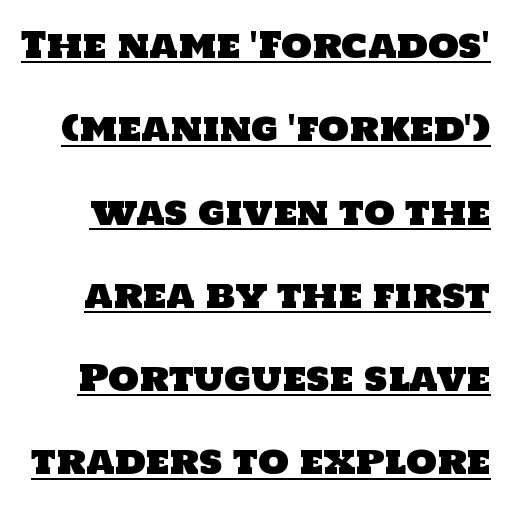
{"serif": "no", "width": "normal", "stroke_contrast": "low", "x_height": "large", "monospaced": "no", "underline": "yes", "line_spacing": "loose", "line_spacing_ratio": 2.38, "letter_spacing": "normal", "letter_spacing_em": 0.0, "glyph_px": 35}
